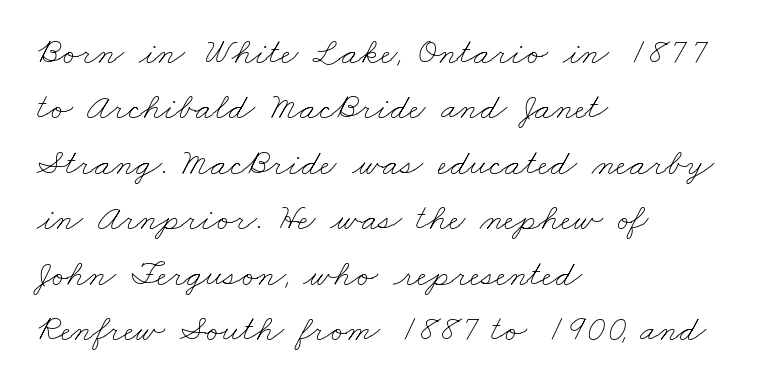
This block has exactly the height ordinary leading produces. The passage shown has conventional tracking throughout. Think standard paragraph weight, or any step lighter than that. The lines in this sample share a left origin and differ only in where they stop. Has an underline been added? It has not.
